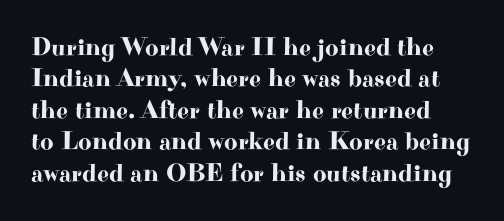
{"italic": "no", "underline": "no", "line_spacing_ratio": 1.21, "letter_spacing": "normal", "letter_spacing_em": 0.0, "glyph_px": 26}
